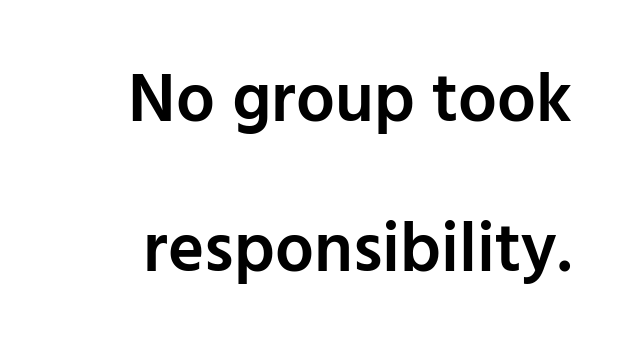
{"serif": "no", "italic": "no", "bold": "semi", "weight": "semibold", "width": "normal", "stroke_contrast": "low", "x_height": "medium", "monospaced": "no", "underline": "no", "align": "right", "line_spacing": "loose", "line_spacing_ratio": 2.17, "letter_spacing": "normal", "letter_spacing_em": 0.0, "glyph_px": 69}
